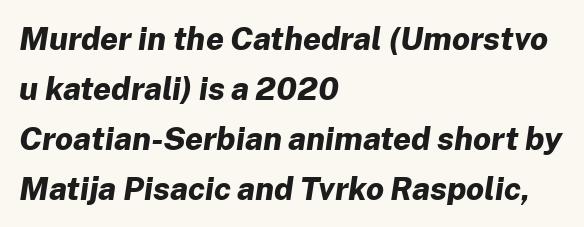
Q: Is the text bold? A: Yes.
Q: Is the text italic (slanted)? A: Yes, it leans right by about 8 degrees.
Q: Is the text underlined? A: No.
Q: How is the paragraph aligned? A: Left-aligned.
Q: Is the spacing between letters normal or unusually wide? A: Normal.
Q: Is the spacing between lines tight, normal or loose? A: Normal.
Q: Width (condensed, normal, or wide)? A: Normal.
Q: Stroke contrast? A: Low.
Q: x-height? A: Medium.
Q: Monospaced? A: No.
